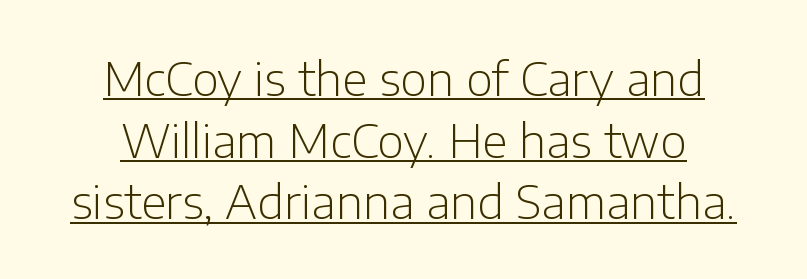
Q: Is the text bold? A: No.
Q: Is the text italic (slanted)? A: No, it is upright.
Q: Is the typeface a serif or a sans-serif typeface? A: Sans-serif.
Q: Is the text underlined? A: Yes.
Q: How is the paragraph aligned? A: Centered.
Q: Is the spacing between letters normal or unusually wide? A: Normal.
Q: Is the spacing between lines tight, normal or loose? A: Normal.
Q: Width (condensed, normal, or wide)? A: Normal.
Q: Stroke contrast? A: Low.
Q: x-height? A: Medium.
Q: Monospaced? A: No.
